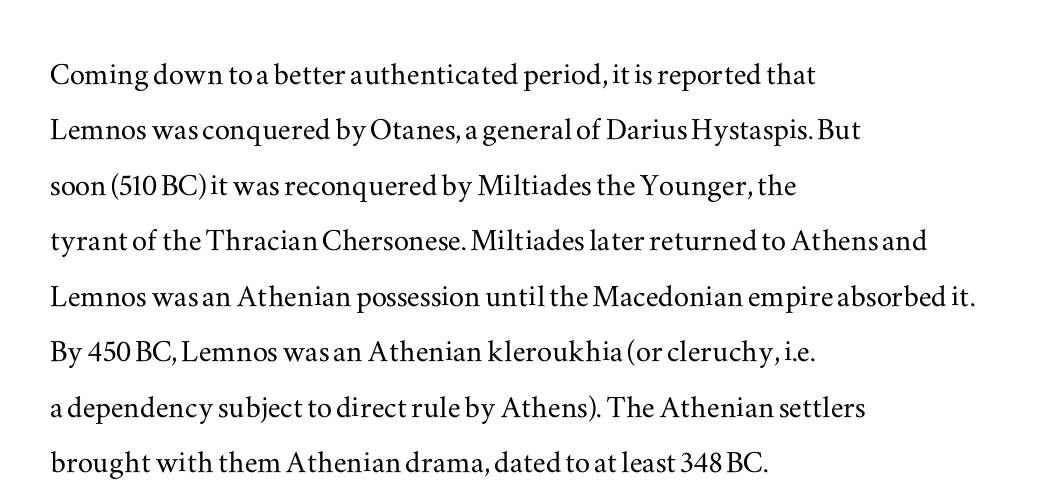
The image shows 38 px wide serif type, upright; set left-aligned, normal line spacing (1.46x), normal letter spacing, not underlined; medium stroke contrast and a small x-height.
